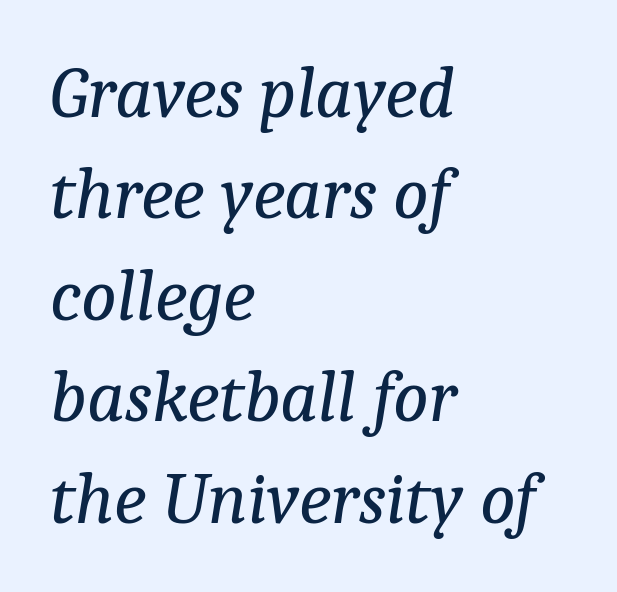
{"serif": "yes", "italic": "yes", "lean": "right", "slant_degrees": 9, "bold": "no", "weight": "regular", "width": "normal", "stroke_contrast": "low", "x_height": "medium", "monospaced": "no", "underline": "no", "align": "left", "line_spacing": "normal", "line_spacing_ratio": 1.37, "letter_spacing": "normal", "letter_spacing_em": 0.0, "glyph_px": 74}
